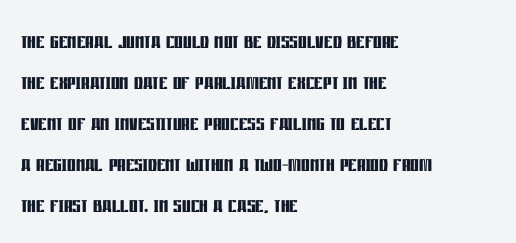
Q: Is the text bold? A: Yes.
Q: Is the text italic (slanted)? A: No, it is upright.
Q: Is the text underlined? A: No.
Q: How is the paragraph aligned? A: Left-aligned.
Q: Is the spacing between letters normal or unusually wide? A: Normal.
Q: Is the spacing between lines tight, normal or loose? A: Normal.
